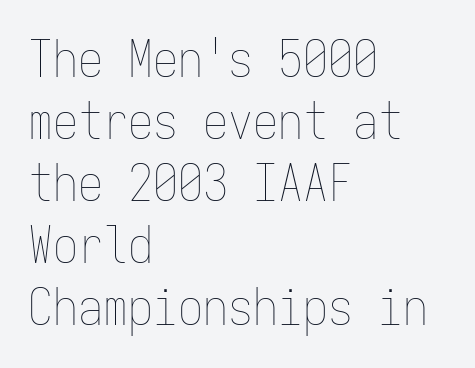
Each line starts at the same left margin while the right side varies. Upright lettering throughout. Each letter, wide or thin by design, is forced into the same width here. Spacing between characters is what you'd get straight out of the box. Underline: absent. The strokes are not fattened; the text isn't bold.
